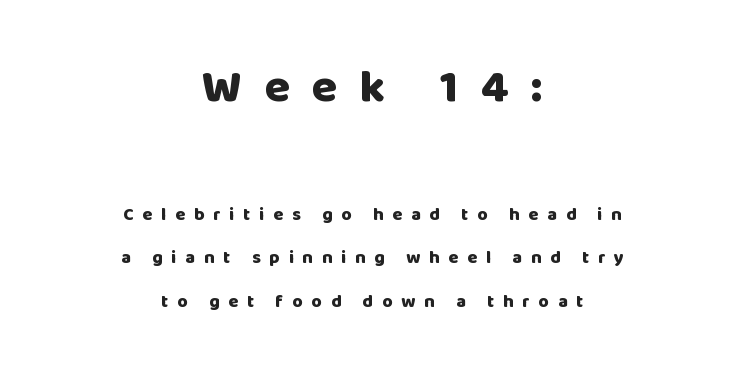
The image shows 46 px heavy sans-serif type, upright; set centered, loose line spacing (2.43x), unusually wide letter spacing (+0.49 em), not underlined; the first (top) block is 2.56x larger; low stroke contrast and a large x-height.
